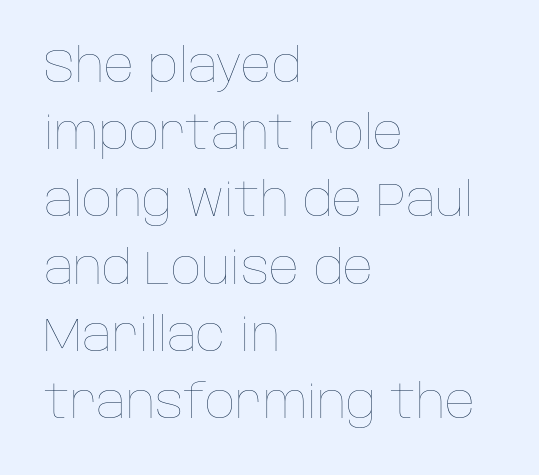
The image shows 47 px thin type, upright; set left-aligned, normal line spacing (1.43x), normal letter spacing, not underlined; low stroke contrast and a large x-height.
